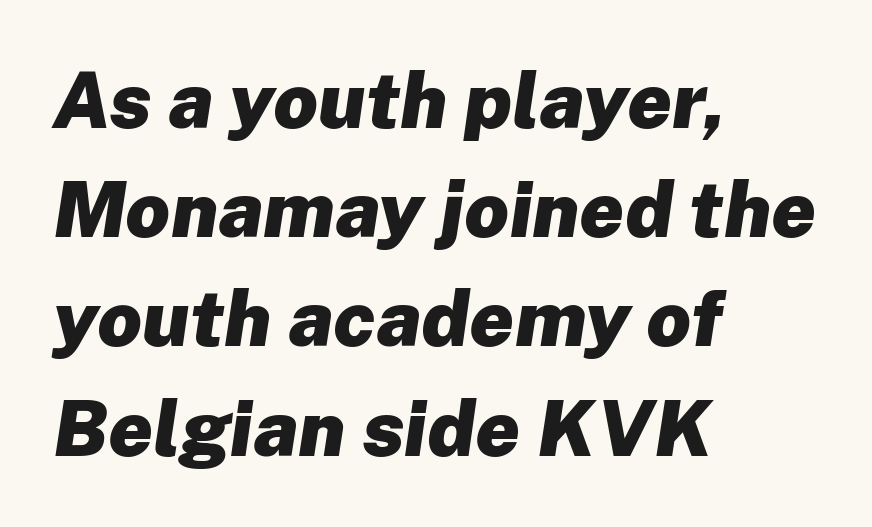
{"italic": "yes", "lean": "right", "slant_degrees": 8, "bold": "yes", "weight": "heavy", "width": "normal", "stroke_contrast": "low", "x_height": "medium", "monospaced": "no", "underline": "no", "align": "left", "line_spacing": "normal", "line_spacing_ratio": 1.4, "letter_spacing": "normal", "letter_spacing_em": 0.0, "glyph_px": 78}
